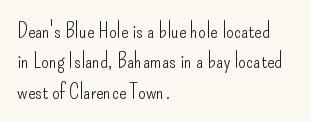
The image shows 22 px text type, upright; set left-aligned, normal line spacing (1.38x), normal letter spacing, not underlined.
